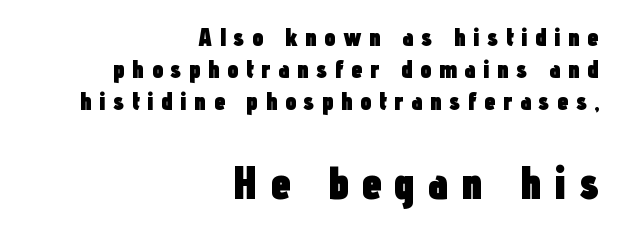
The image shows 46 px heavy, condensed sans-serif type, upright; set right-aligned, line spacing 1.24x, unusually wide letter spacing (+0.27 em), not underlined; the second (bottom) block is 1.77x larger; low stroke contrast and a medium x-height.
